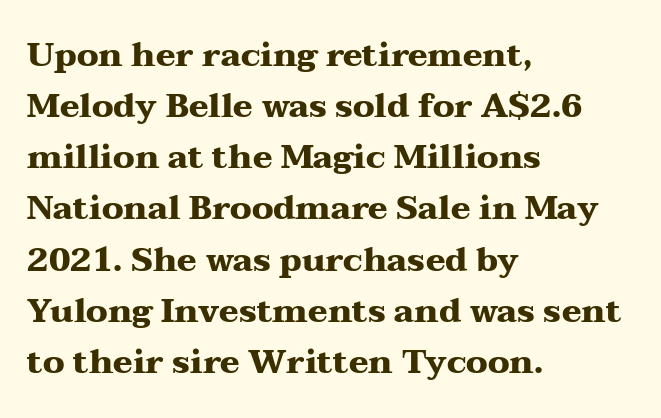
Layout note: lines flush left. The lettering stays uniformly vertical, giving the passage a roman look. The strokes are fattened all the way to bold. No word sits above an underline. Notice how descenders clear the ascenders below comfortably — that's standard leading.
